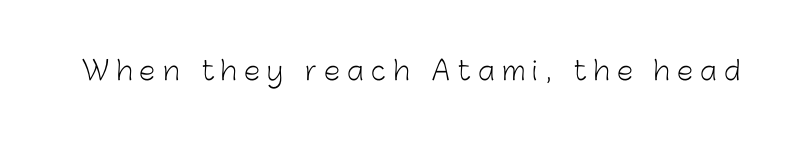
The image shows 26 px text type, upright; set unusually wide letter spacing (+0.29 em), not underlined.
